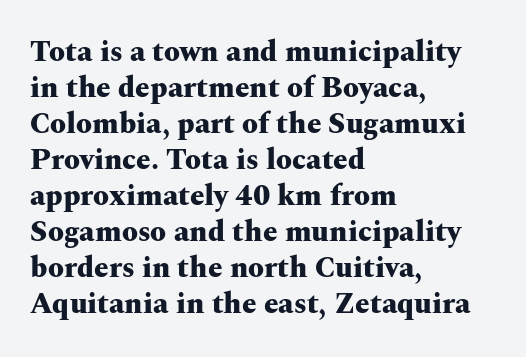
{"serif": "yes", "italic": "no", "bold": "yes", "weight": "heavy", "width": "wide", "stroke_contrast": "medium", "x_height": "medium", "monospaced": "no", "underline": "no", "align": "left", "line_spacing_ratio": 1.24, "letter_spacing": "normal", "letter_spacing_em": 0.0, "glyph_px": 29}
